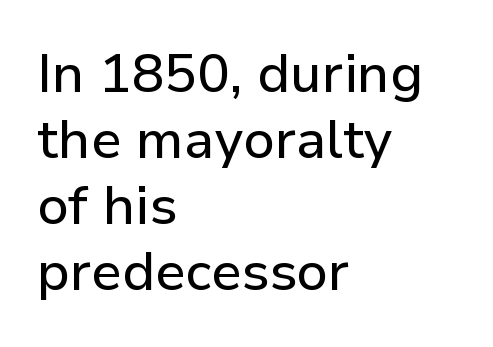
{"serif": "no", "italic": "no", "width": "normal", "stroke_contrast": "low", "x_height": "medium", "monospaced": "no", "underline": "no", "align": "left", "line_spacing_ratio": 1.22, "letter_spacing": "normal", "letter_spacing_em": 0.0, "glyph_px": 54}
